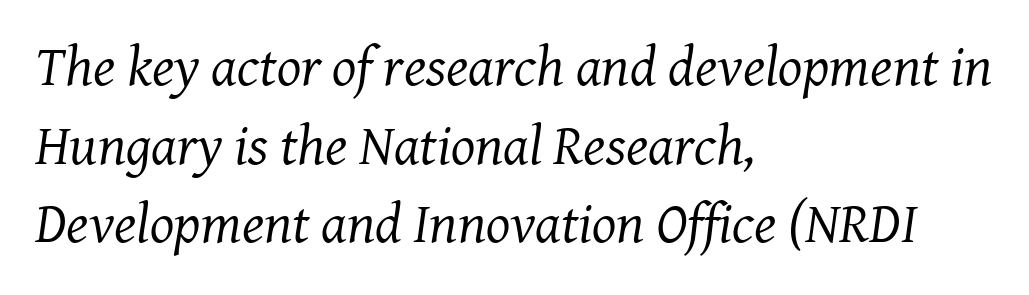
{"serif": "yes", "italic": "yes", "lean": "right", "slant_degrees": 8, "bold": "no", "weight": "regular", "width": "normal", "stroke_contrast": "medium", "x_height": "medium", "monospaced": "no", "underline": "no", "align": "left", "line_spacing": "normal", "line_spacing_ratio": 1.38, "letter_spacing": "normal", "letter_spacing_em": 0.0, "glyph_px": 57}
